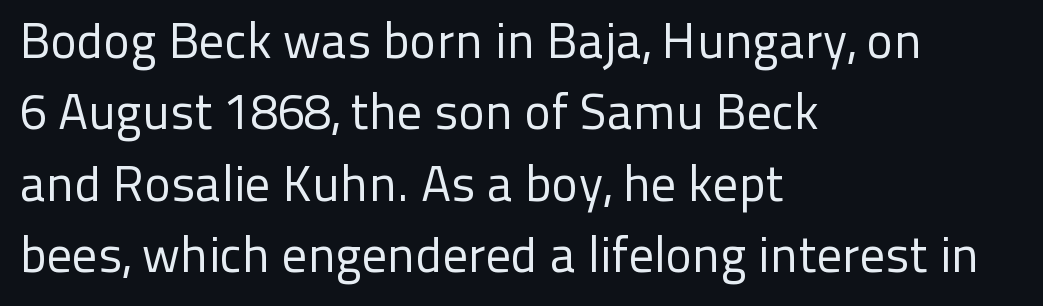
The image shows 50 px regular-weight sans-serif type, upright; set left-aligned, normal line spacing (1.43x), normal letter spacing, not underlined; low stroke contrast and a medium x-height.
